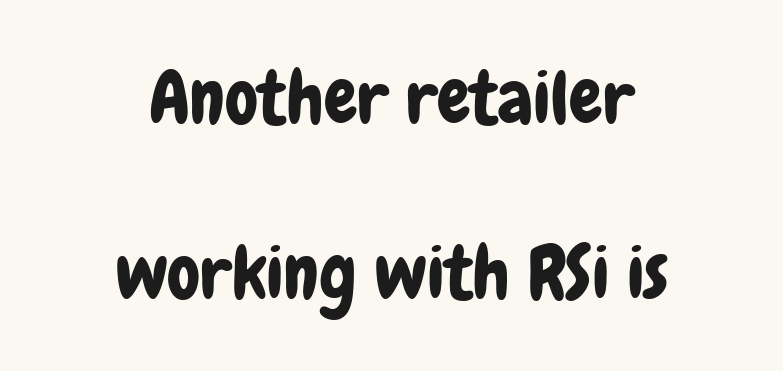
The image shows 74 px condensed sans-serif type, upright; set centered, loose line spacing (2.36x), normal letter spacing, not underlined; low stroke contrast and a medium x-height.
